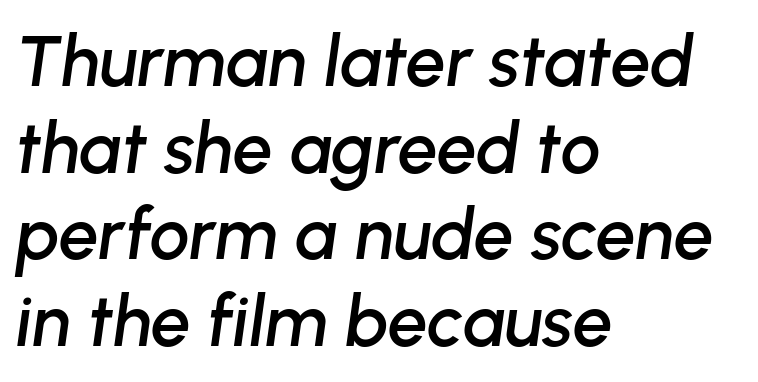
The image shows 71 px text type, italic (leaning right); set left-aligned, line spacing 1.22x, normal letter spacing, not underlined; low stroke contrast and a medium x-height.
